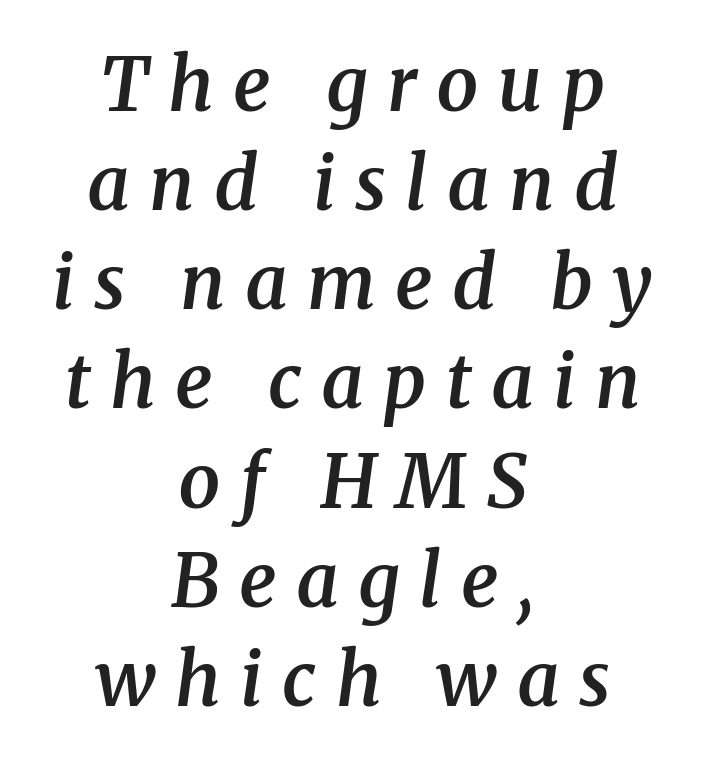
The image shows 74 px semibold serif type, italic (leaning right); set centered, normal line spacing (1.34x), unusually wide letter spacing (+0.26 em), not underlined; medium stroke contrast and a medium x-height.
